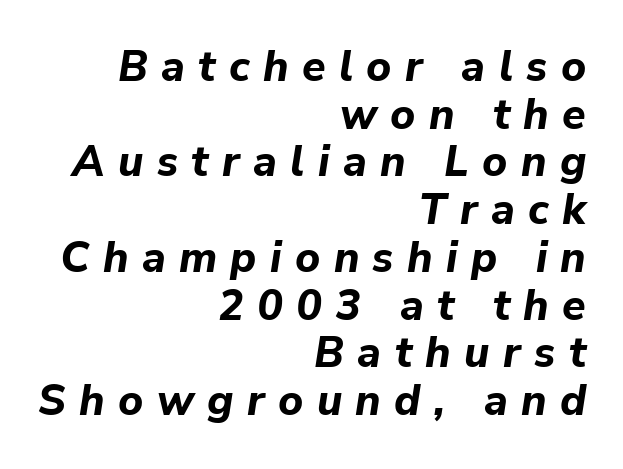
The image shows 43 px bold type, italic (leaning right); set right-aligned, tight line spacing (1.11x), unusually wide letter spacing (+0.31 em), not underlined; low stroke contrast and a medium x-height.
